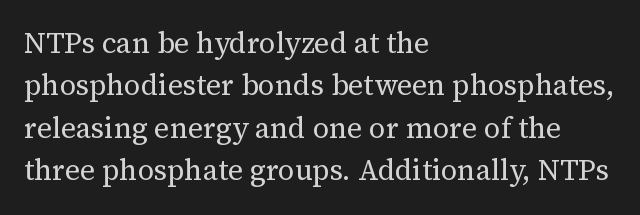
{"serif": "yes", "italic": "no", "bold": "no", "weight": "regular", "width": "normal", "stroke_contrast": "medium", "x_height": "medium", "monospaced": "no", "underline": "no", "align": "left", "line_spacing": "normal", "line_spacing_ratio": 1.46, "letter_spacing": "normal", "letter_spacing_em": 0.0, "glyph_px": 29}
